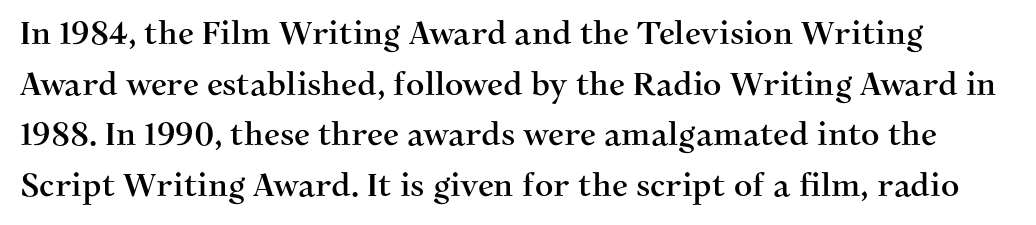
Q: Is the text italic (slanted)? A: No, it is upright.
Q: Is the typeface a serif or a sans-serif typeface? A: Serif.
Q: Is the text underlined? A: No.
Q: Is the spacing between letters normal or unusually wide? A: Normal.
Q: Is the spacing between lines tight, normal or loose? A: Normal.
Q: Width (condensed, normal, or wide)? A: Normal.
Q: Stroke contrast? A: Medium.
Q: x-height? A: Medium.
Q: Monospaced? A: No.
